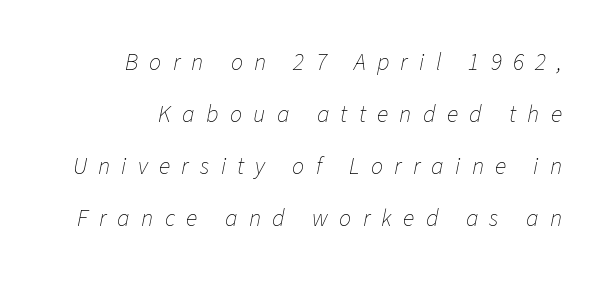
Q: Is the text bold? A: No.
Q: Is the text italic (slanted)? A: Yes, it leans right by about 11 degrees.
Q: Is the text underlined? A: No.
Q: How is the paragraph aligned? A: Right-aligned.
Q: Is the spacing between letters normal or unusually wide? A: Unusually wide.
Q: Is the spacing between lines tight, normal or loose? A: Loose.
